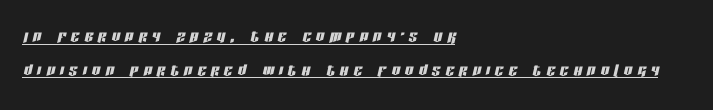
{"italic": "yes", "lean": "right", "slant_degrees": 13, "underline": "yes", "align": "left", "line_spacing": "normal", "line_spacing_ratio": 1.6, "letter_spacing": "wide", "letter_spacing_em": 0.24, "glyph_px": 21}
